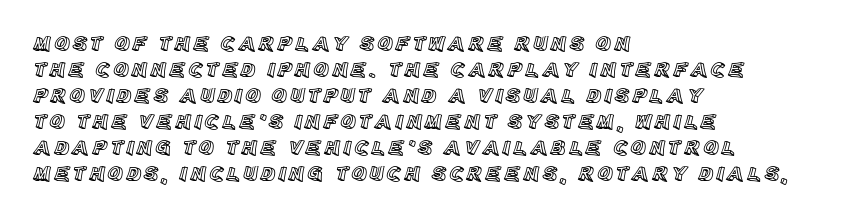
The text block is weighted toward the left margin, trailing off unevenly rightward. Honestly, there is no underline to notice here at all.
